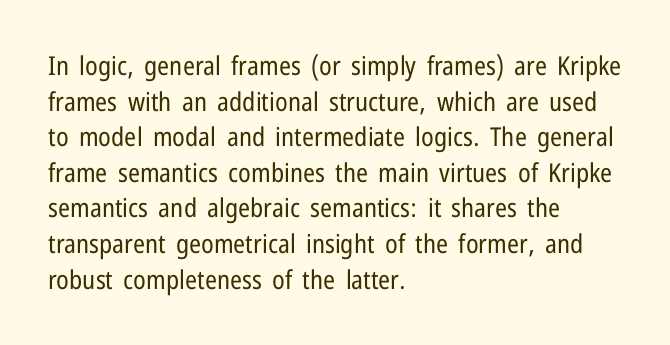
Q: Is the text bold? A: No.
Q: Is the text italic (slanted)? A: No, it is upright.
Q: Is the text underlined? A: No.
Q: How is the paragraph aligned? A: Left-aligned.
Q: Is the spacing between letters normal or unusually wide? A: Normal.
Q: Is the spacing between lines tight, normal or loose? A: Normal.
